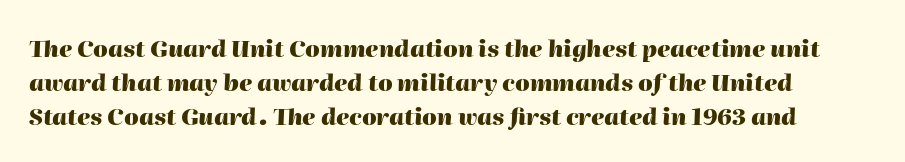
Q: Is the text bold? A: Yes.
Q: Is the text italic (slanted)? A: Yes, it leans right by about 2 degrees.
Q: Is the text underlined? A: No.
Q: Is the spacing between letters normal or unusually wide? A: Normal.
Q: Is the spacing between lines tight, normal or loose? A: Normal.
